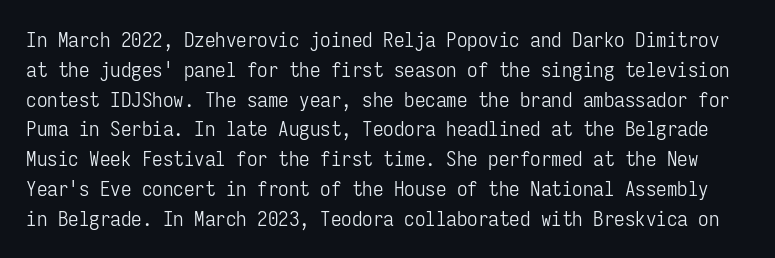
{"italic": "no", "bold": "no", "underline": "no", "line_spacing": "normal", "line_spacing_ratio": 1.42, "letter_spacing": "normal", "letter_spacing_em": 0.0, "glyph_px": 21}
